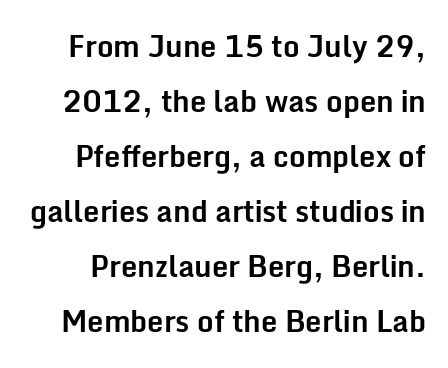
{"serif": "no", "italic": "no", "bold": "yes", "weight": "bold", "width": "normal", "stroke_contrast": "low", "x_height": "medium", "monospaced": "no", "underline": "no", "line_spacing": "loose", "line_spacing_ratio": 1.9, "letter_spacing": "normal", "letter_spacing_em": 0.0, "glyph_px": 29}
